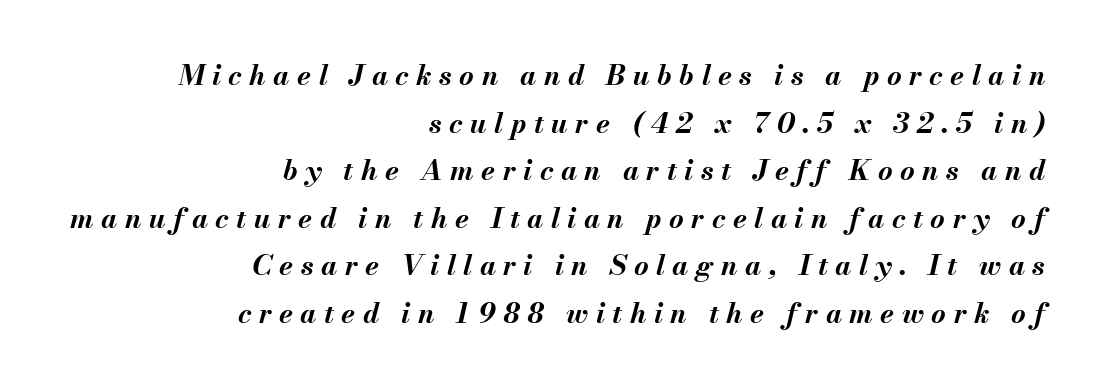
Descender tails drop into unmarked territory. How would I describe the line gaps? Plain and ordinary. Every row of glyphs terminates at an identical x-position on the right. The passage shown leans; its letterforms are oblique. This sample has the flowing, uneven cadence of proportional lettering.
